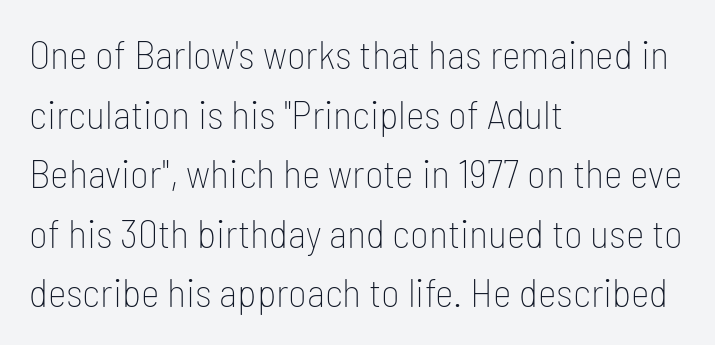
Q: Is the text bold? A: No.
Q: Is the text italic (slanted)? A: No, it is upright.
Q: Is the typeface a serif or a sans-serif typeface? A: Sans-serif.
Q: Is the text underlined? A: No.
Q: How is the paragraph aligned? A: Left-aligned.
Q: Is the spacing between letters normal or unusually wide? A: Normal.
Q: Is the spacing between lines tight, normal or loose? A: Normal.
Q: Width (condensed, normal, or wide)? A: Condensed.
Q: Stroke contrast? A: Low.
Q: x-height? A: Medium.
Q: Monospaced? A: No.
